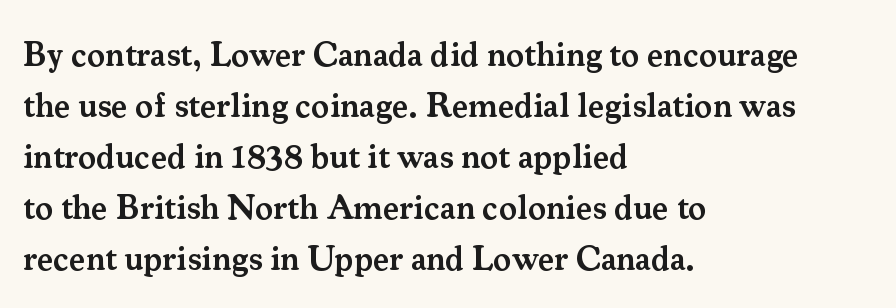
Is the letter spacing exaggerated? No — it looks like the ordinary default. Examine the stroke ends and you'll spot serifs. The letters stand upright; this is a roman face. Looks like regular typesetting: each glyph gets only the width it needs. Decoration check: the copy has no underline.
